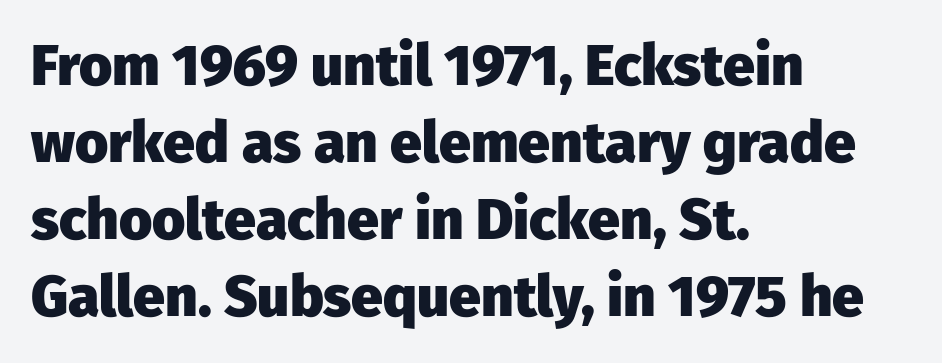
Rows of type keep a routine distance in the vertical direction. The lettering stays uniformly vertical, giving the passage a roman look. The strip under each line holds only bare page. The passage is arranged the way most books set body copy — flush left.
